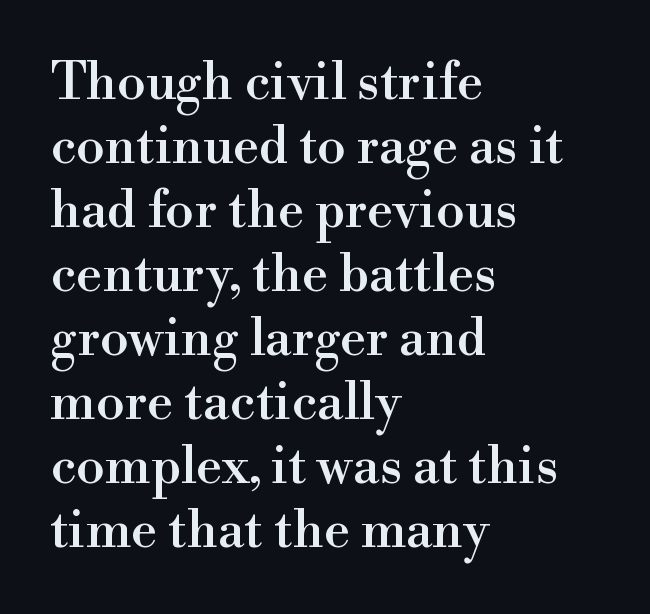
This sample uses plain, unmodified letter spacing. If you drew a line through each stem, it would be perfectly vertical. Is this a sans? No — the strokes have serifs. You could not count columns in this text — the font is proportionally spaced. Typeset ragged right — the left edge is the straight one. Bare-footed words on every line.
